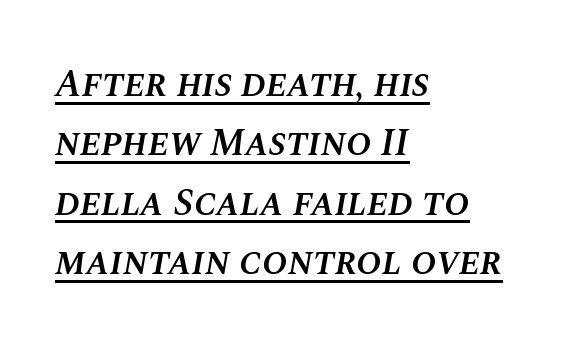
{"italic": "yes", "lean": "right", "slant_degrees": 10, "bold": "semi", "weight": "semibold", "width": "normal", "stroke_contrast": "medium", "x_height": "large", "monospaced": "no", "underline": "yes", "align": "left", "line_spacing": "normal", "line_spacing_ratio": 1.56, "letter_spacing": "normal", "letter_spacing_em": 0.0, "glyph_px": 38}
